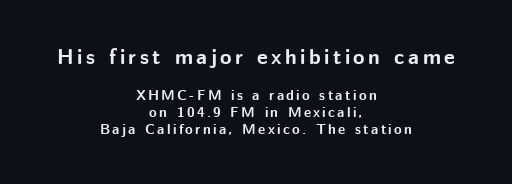
The letters are bold, with thick, heavy strokes. The compositor balanced each line on the midline. Larger block? The one above; the one below is distinctly smaller. Do the letters lean? They stand straight. A clean baseline with only descenders dipping below it.
